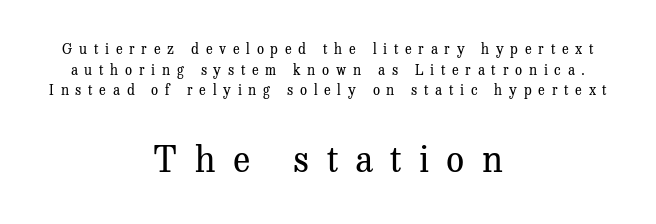
The image shows 36 px regular-weight serif type, upright; set centered, normal line spacing (1.47x), unusually wide letter spacing (+0.48 em), not underlined; the second (bottom) block is 2.57x larger; medium stroke contrast and a medium x-height.
